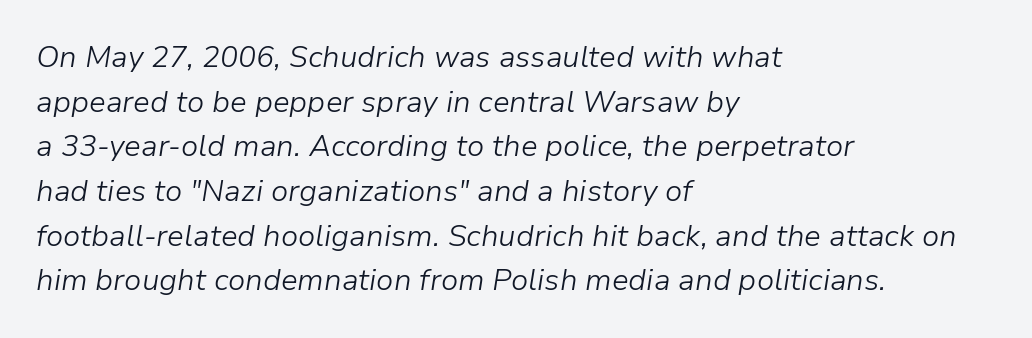
{"italic": "yes", "lean": "right", "slant_degrees": 9, "bold": "no", "weight": "light", "width": "normal", "stroke_contrast": "low", "x_height": "medium", "monospaced": "no", "underline": "no", "align": "left", "line_spacing": "normal", "line_spacing_ratio": 1.49, "letter_spacing": "normal", "letter_spacing_em": 0.0, "glyph_px": 30}
